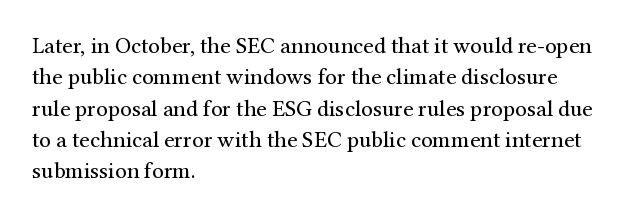
One glance says typical: line gaps are just what's usual. What stands out about the letter spacing? Nothing — it is the standard amount. This reads as an unemphasized weight, regular at the heaviest. The text block is weighted toward the left margin, trailing off unevenly rightward. Descender tails drop into unmarked territory. The specimen reads as upright at a glance.
